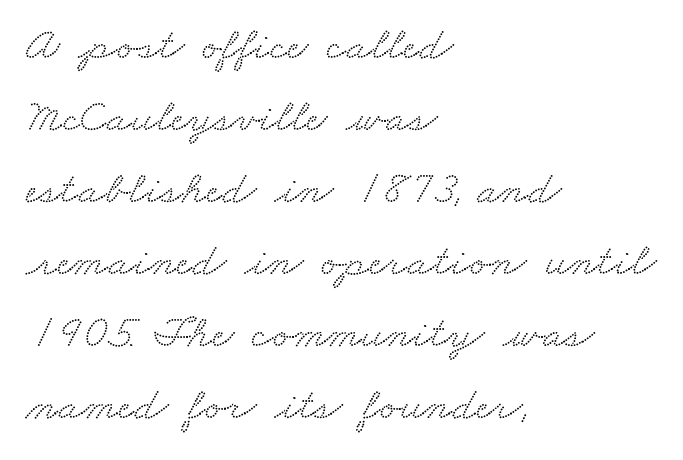
{"serif": "yes", "width": "wide", "stroke_contrast": "low", "x_height": "small", "monospaced": "no", "underline": "no", "align": "left", "line_spacing": "normal", "line_spacing_ratio": 1.53, "letter_spacing": "normal", "letter_spacing_em": 0.0, "glyph_px": 47}
